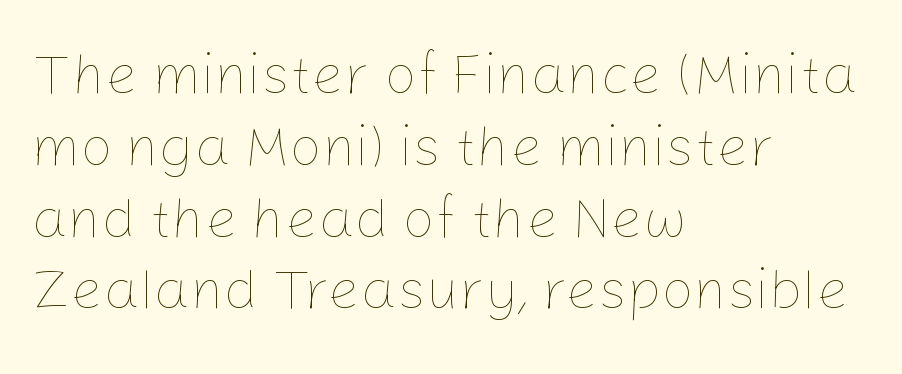
The lines are quadded left. There is no visible air inserted between adjacent glyphs. Each row of text sits above clean, open space. One glance says typical: line gaps are just what's usual.
